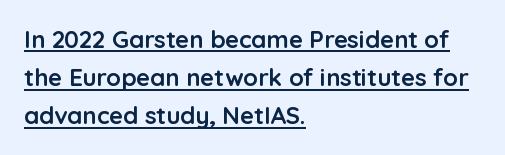
{"italic": "no", "bold": "yes", "underline": "yes", "align": "left", "line_spacing": "normal", "line_spacing_ratio": 1.59, "letter_spacing": "normal", "letter_spacing_em": 0.0, "glyph_px": 24}
